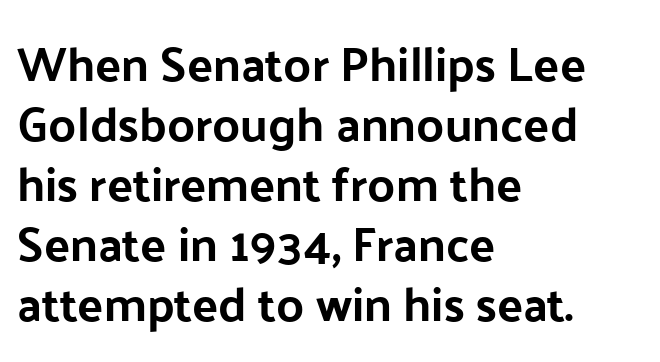
The image shows 48 px sans-serif type, upright; set left-aligned, normal line spacing (1.25x), normal letter spacing, not underlined; low stroke contrast and a medium x-height.
